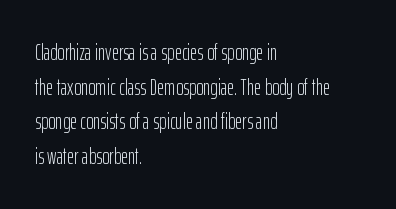
Q: Is the text bold? A: No.
Q: Is the text italic (slanted)? A: No, it is upright.
Q: Is the text underlined? A: No.
Q: How is the paragraph aligned? A: Left-aligned.
Q: Is the spacing between letters normal or unusually wide? A: Normal.
Q: Is the spacing between lines tight, normal or loose? A: Normal.
